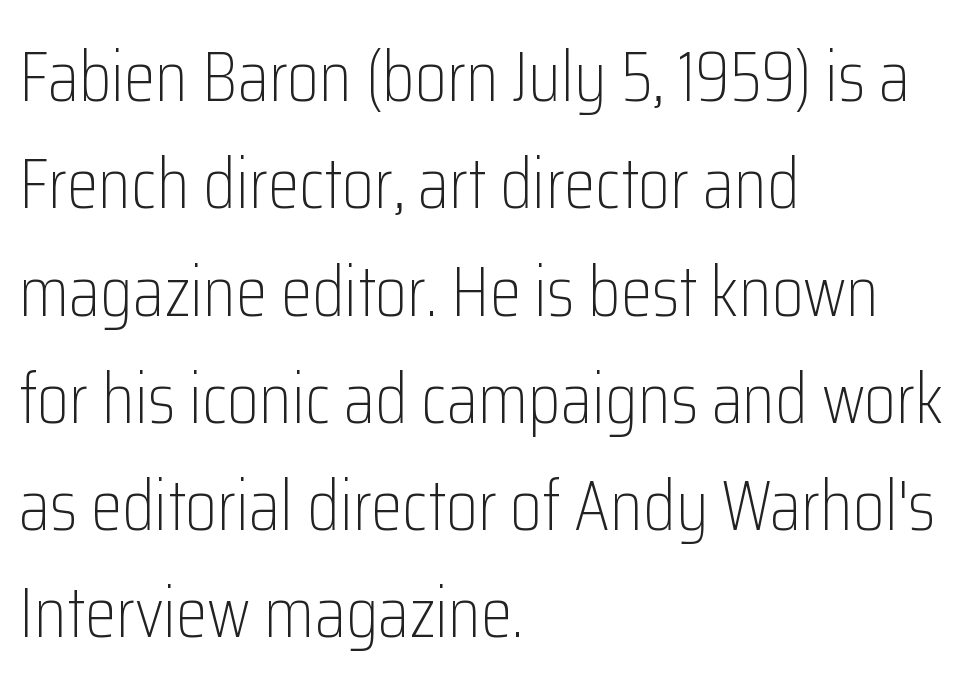
Font category for this specimen: sans-serif. This block has exactly the height ordinary leading produces. Spacing between characters is what you'd get straight out of the box. Is this a fixed-width face? No — the glyphs have proportional, varying widths. The characters are drawn with everyday or finer stroke widths. Check under the words: just untouched page.
